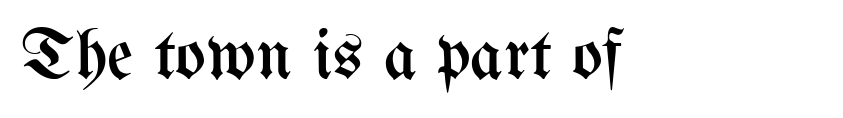
The image shows 72 px regular-weight, condensed type, upright; set left-aligned, normal letter spacing, not underlined; medium stroke contrast and a medium x-height.
